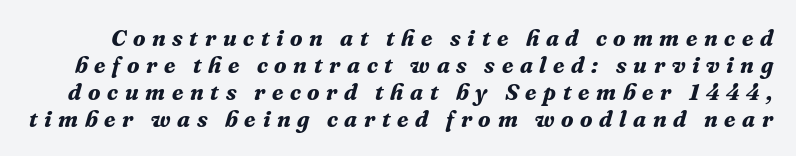
Q: Is the text bold? A: Yes.
Q: Is the text italic (slanted)? A: Yes, it leans right by about 16 degrees.
Q: Is the text underlined? A: No.
Q: Is the spacing between letters normal or unusually wide? A: Unusually wide.
